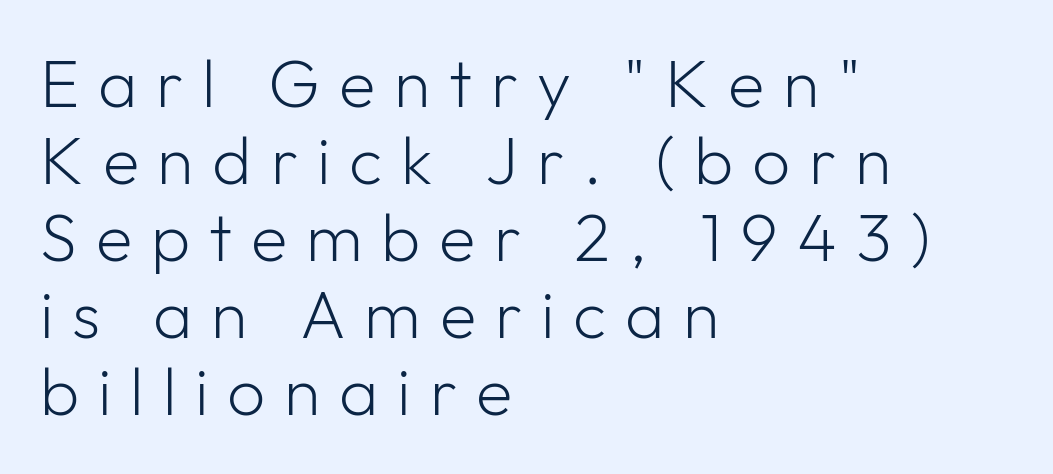
The image shows 67 px light sans-serif type, upright; set left-aligned, tight line spacing (1.15x), unusually wide letter spacing (+0.28 em), not underlined; low stroke contrast and a medium x-height.
